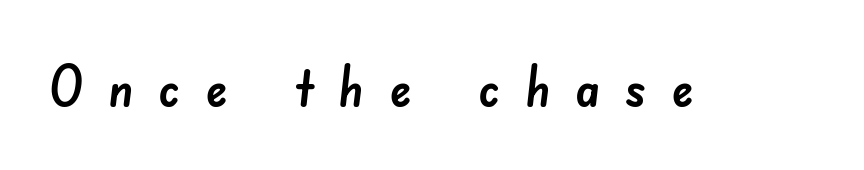
The characters display no serif detailing; their extremities are plain. The tracking reads as deliberately expanded to a designer's eye. The passage shown is typed in a proportional face where columns would drift. Lines of text with bare space underneath.
